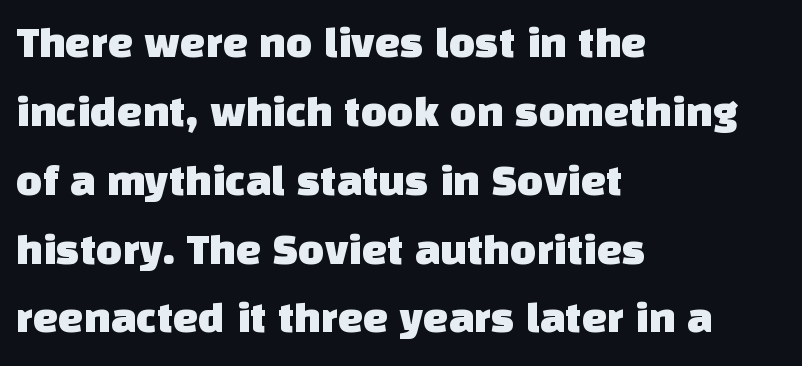
{"serif": "no", "width": "normal", "stroke_contrast": "low", "x_height": "large", "monospaced": "no", "underline": "no", "align": "left", "line_spacing": "normal", "line_spacing_ratio": 1.53, "letter_spacing": "normal", "letter_spacing_em": 0.0, "glyph_px": 45}
